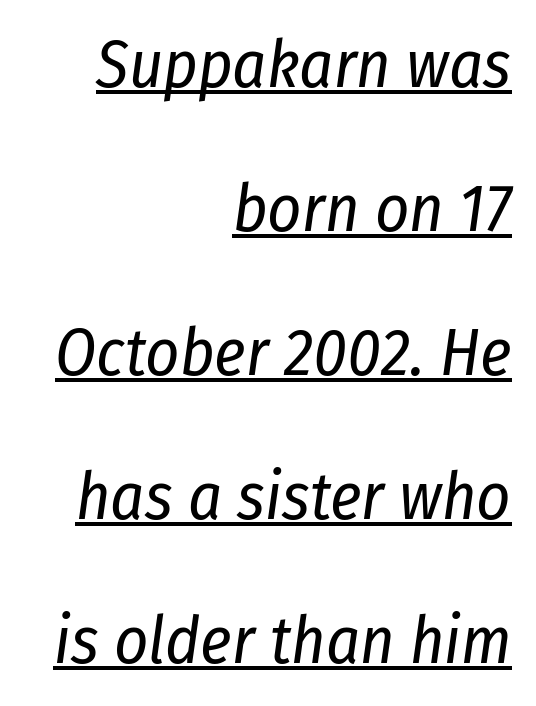
The image shows 66 px regular-weight, condensed type, italic (leaning right); set right-aligned, loose line spacing (2.18x), normal letter spacing, underlined; low stroke contrast and a medium x-height.
